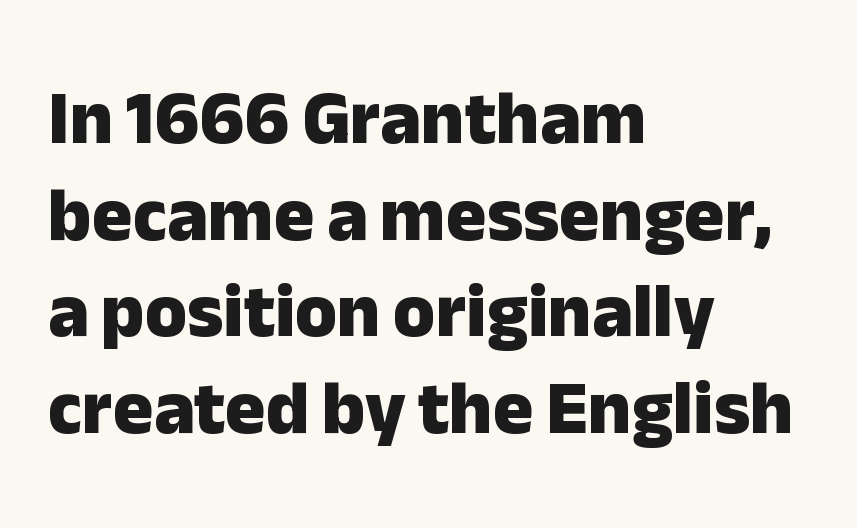
The glyphs are unaccompanied by any horizontal stroke below them. All the whitespace from short lines collects on the right. Each letter's strokes conclude bluntly, with no projecting serifs. The passage shown is typed in a proportional face where columns would drift. You could call the tracking neutral — neither tight nor loose.
